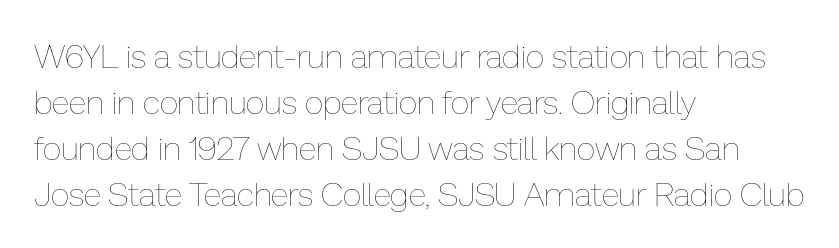
{"italic": "no", "bold": "no", "weight": "thin", "width": "normal", "stroke_contrast": "low", "x_height": "medium", "monospaced": "no", "underline": "no", "align": "left", "line_spacing": "normal", "line_spacing_ratio": 1.39, "letter_spacing": "normal", "letter_spacing_em": 0.0, "glyph_px": 33}
